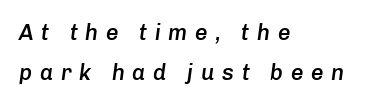
The image shows 22 px text type, italic (leaning right); set left-aligned, line spacing 1.81x, unusually wide letter spacing (+0.35 em), not underlined.
